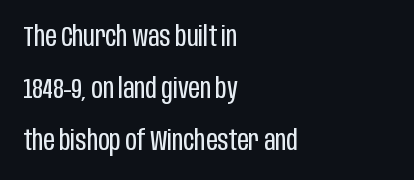
Q: Is the text bold? A: No.
Q: Is the text italic (slanted)? A: No, it is upright.
Q: Is the typeface a serif or a sans-serif typeface? A: Sans-serif.
Q: Is the text underlined? A: No.
Q: How is the paragraph aligned? A: Left-aligned.
Q: Is the spacing between letters normal or unusually wide? A: Normal.
Q: Width (condensed, normal, or wide)? A: Condensed.
Q: Stroke contrast? A: Low.
Q: x-height? A: Large.
Q: Monospaced? A: No.
